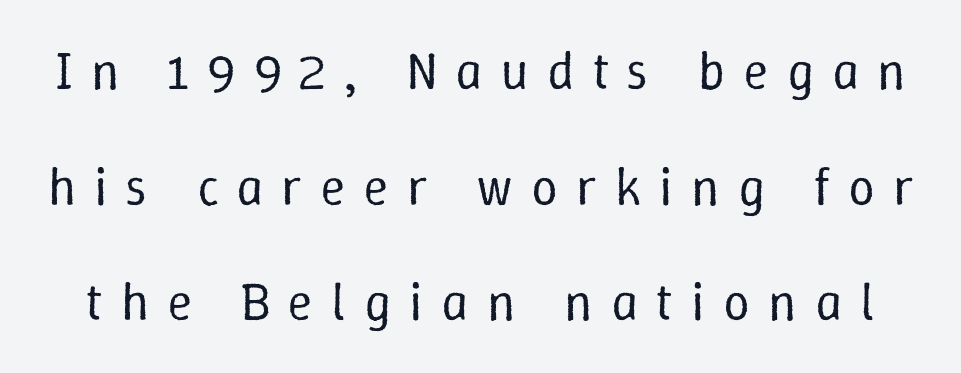
{"italic": "no", "bold": "no", "weight": "regular", "width": "normal", "stroke_contrast": "low", "x_height": "medium", "monospaced": "no", "underline": "no", "line_spacing": "loose", "line_spacing_ratio": 2.18, "letter_spacing": "wide", "letter_spacing_em": 0.34, "glyph_px": 53}
